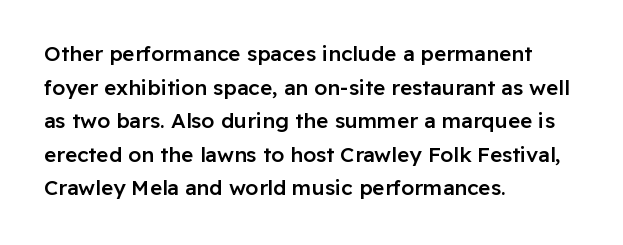
The image shows 21 px text type, upright; set left-aligned, normal line spacing (1.6x), normal letter spacing, not underlined.
